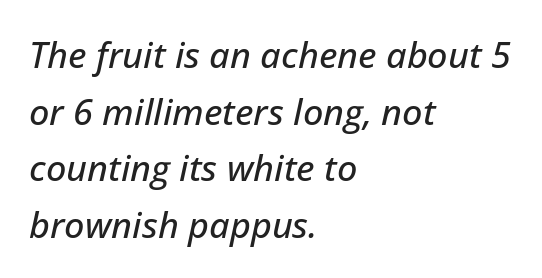
The image shows 36 px text type, italic (leaning right); set left-aligned, normal line spacing (1.57x), normal letter spacing, not underlined; low stroke contrast and a medium x-height.
